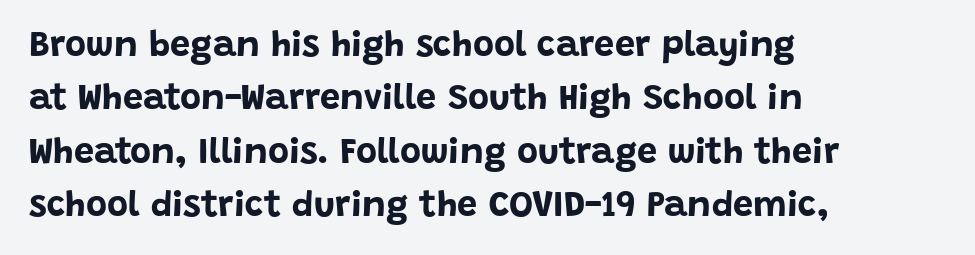
Notice how thick the strokes are: this is what a full bold looks like. Students, note that the glyphs here touch the page at normal intervals. The zone under the glyphs is completely vacant. Italic? Not at all — the glyphs are vertical.
